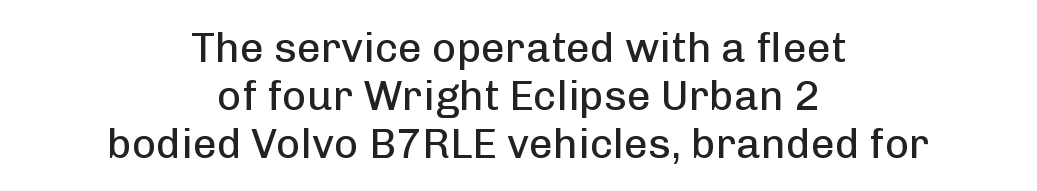
The image shows 42 px regular-weight sans-serif type, upright; set centered, tight line spacing (1.14x), normal letter spacing, not underlined; low stroke contrast and a medium x-height.
